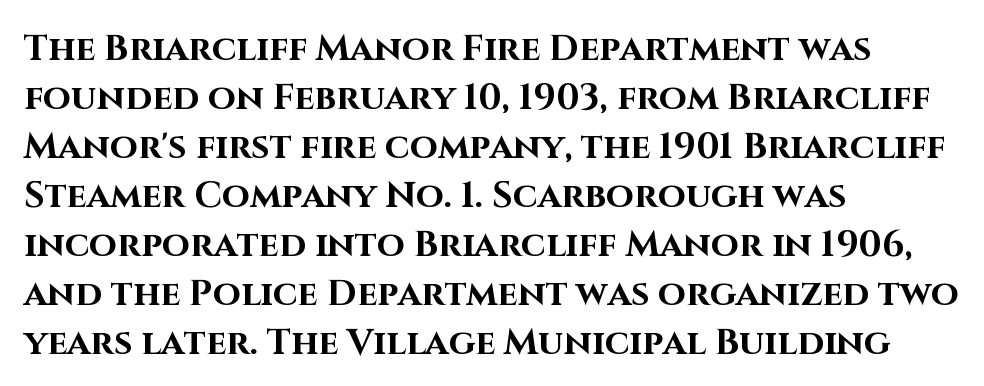
Q: Is the text bold? A: Yes.
Q: Is the text italic (slanted)? A: No, it is upright.
Q: Is the typeface a serif or a sans-serif typeface? A: Sans-serif.
Q: Is the text underlined? A: No.
Q: How is the paragraph aligned? A: Left-aligned.
Q: Is the spacing between letters normal or unusually wide? A: Normal.
Q: Is the spacing between lines tight, normal or loose? A: Normal.
Q: Width (condensed, normal, or wide)? A: Normal.
Q: Stroke contrast? A: High.
Q: x-height? A: Large.
Q: Monospaced? A: No.
